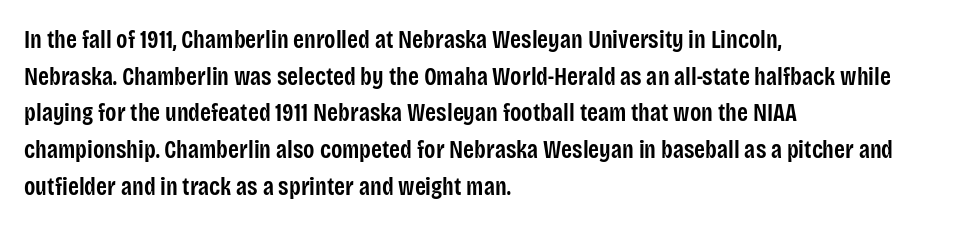
The image shows 25 px text type, upright; set left-aligned, normal line spacing (1.47x), normal letter spacing, not underlined.
